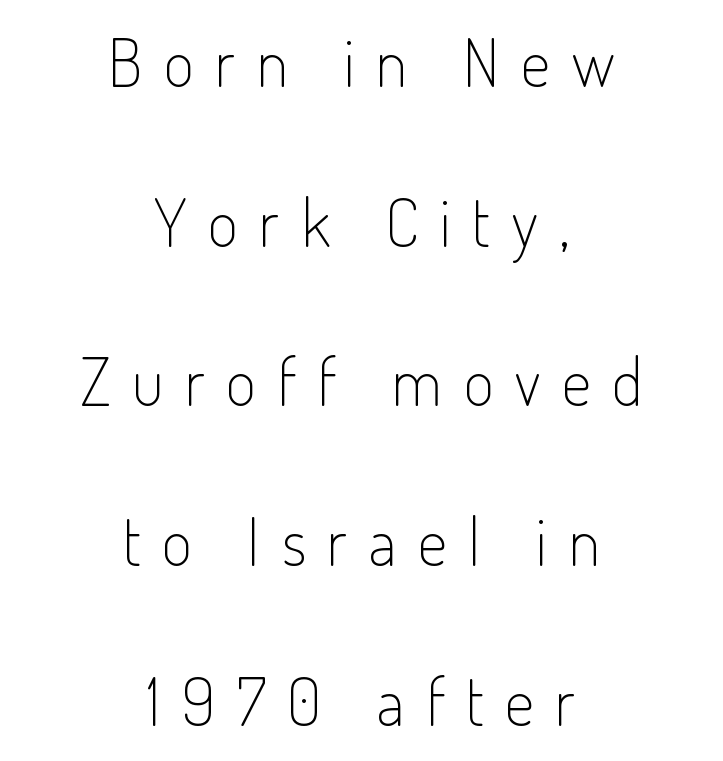
Q: Is the text bold? A: No.
Q: Is the text italic (slanted)? A: No, it is upright.
Q: Is the typeface a serif or a sans-serif typeface? A: Sans-serif.
Q: Is the text underlined? A: No.
Q: How is the paragraph aligned? A: Centered.
Q: Is the spacing between letters normal or unusually wide? A: Unusually wide.
Q: Is the spacing between lines tight, normal or loose? A: Loose.
Q: Width (condensed, normal, or wide)? A: Condensed.
Q: Stroke contrast? A: Low.
Q: x-height? A: Small.
Q: Monospaced? A: No.
